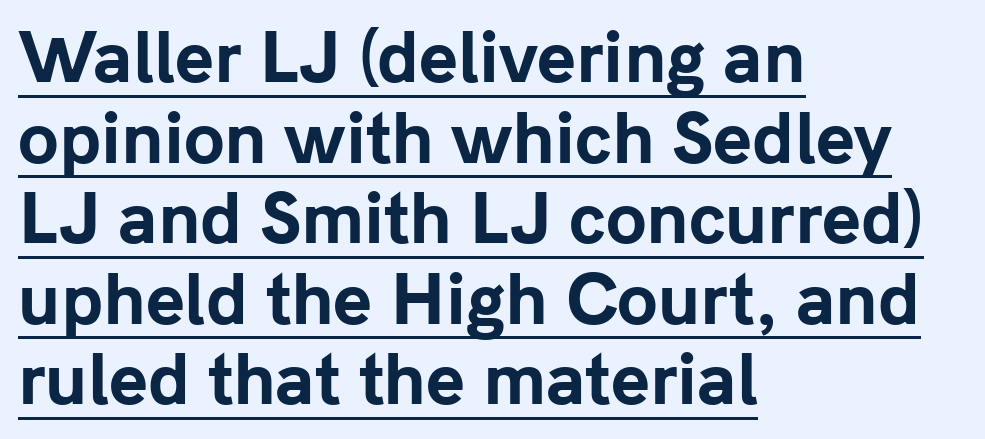
Q: Is the text bold? A: Yes.
Q: Is the text italic (slanted)? A: No, it is upright.
Q: Is the typeface a serif or a sans-serif typeface? A: Sans-serif.
Q: Is the text underlined? A: Yes.
Q: How is the paragraph aligned? A: Left-aligned.
Q: Is the spacing between letters normal or unusually wide? A: Normal.
Q: Width (condensed, normal, or wide)? A: Normal.
Q: Stroke contrast? A: Low.
Q: x-height? A: Medium.
Q: Monospaced? A: No.
